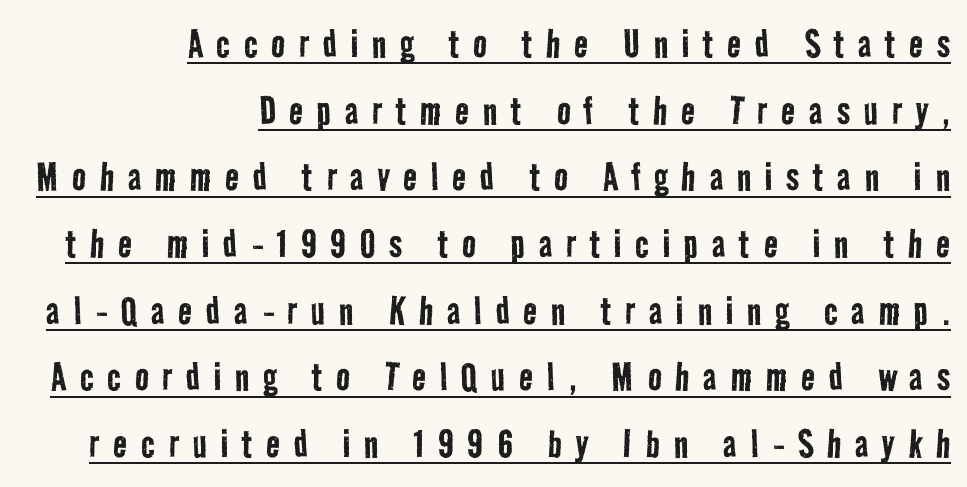
The tracking reads as deliberately expanded to a designer's eye. A typesetter would call this proportional, since set widths differ per character. How would I describe the line gaps? Plain and ordinary. Look at the bottom of the vertical strokes: they stop flat, with no serifs. The paragraph has a hard right edge and a soft left edge.
